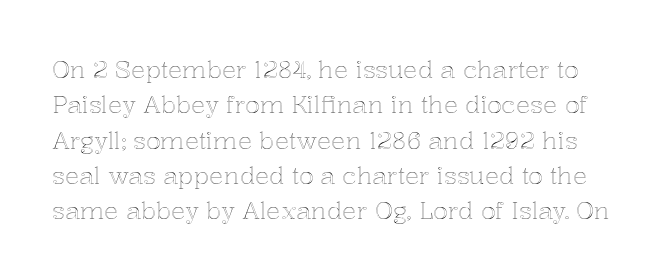
Q: Is the text italic (slanted)? A: No, it is upright.
Q: Is the text underlined? A: No.
Q: Is the spacing between letters normal or unusually wide? A: Normal.
Q: Is the spacing between lines tight, normal or loose? A: Normal.
